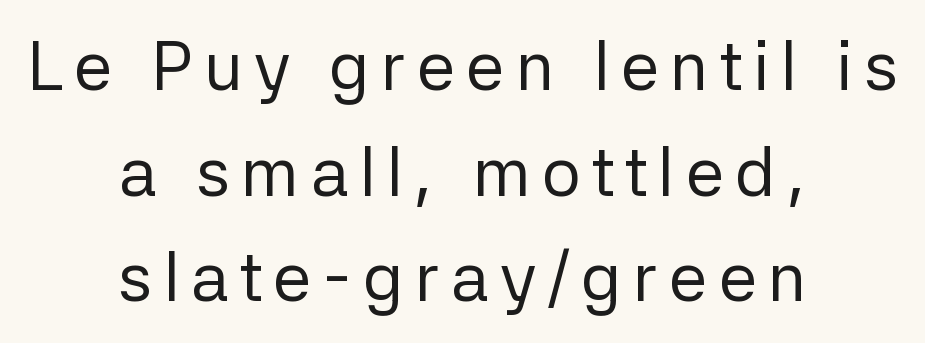
Unlike italic type, these characters show no tilt at all. The cut favours lightness, reaching ordinary text weight at its darkest. Neither beginnings nor endings align; midpoints do. The type family on display is of the sans-serif kind. Horizontal bands of white between lines are of average thickness.
